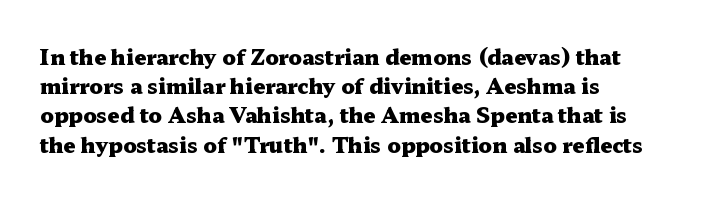
The image shows 21 px bold type, upright; set left-aligned, normal line spacing (1.39x), normal letter spacing, not underlined.
